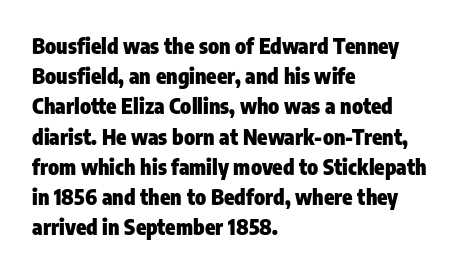
Q: Is the text bold? A: Yes.
Q: Is the text italic (slanted)? A: No, it is upright.
Q: Is the text underlined? A: No.
Q: How is the paragraph aligned? A: Left-aligned.
Q: Is the spacing between letters normal or unusually wide? A: Normal.
Q: Is the spacing between lines tight, normal or loose? A: Normal.
